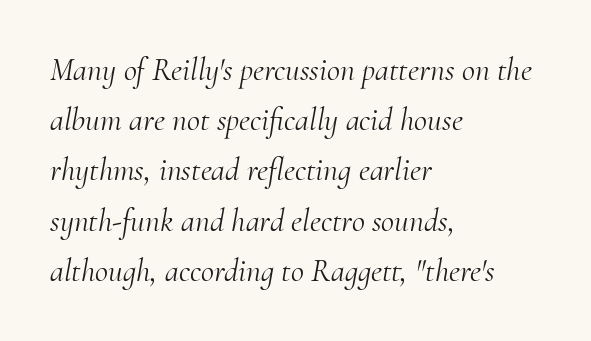
{"serif": "yes", "italic": "yes", "lean": "right", "slant_degrees": 10, "bold": "no", "weight": "light", "width": "normal", "stroke_contrast": "medium", "x_height": "small", "monospaced": "no", "underline": "no", "align": "left", "line_spacing": "normal", "line_spacing_ratio": 1.57, "letter_spacing": "normal", "letter_spacing_em": 0.0, "glyph_px": 32}
